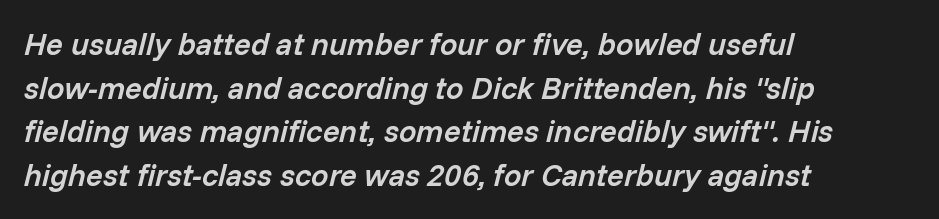
Q: Is the text bold? A: Semi-bold.
Q: Is the text italic (slanted)? A: Yes, it leans right by about 14 degrees.
Q: Is the text underlined? A: No.
Q: How is the paragraph aligned? A: Left-aligned.
Q: Is the spacing between letters normal or unusually wide? A: Normal.
Q: Is the spacing between lines tight, normal or loose? A: Normal.
Q: Width (condensed, normal, or wide)? A: Normal.
Q: Stroke contrast? A: Low.
Q: x-height? A: Medium.
Q: Monospaced? A: No.
